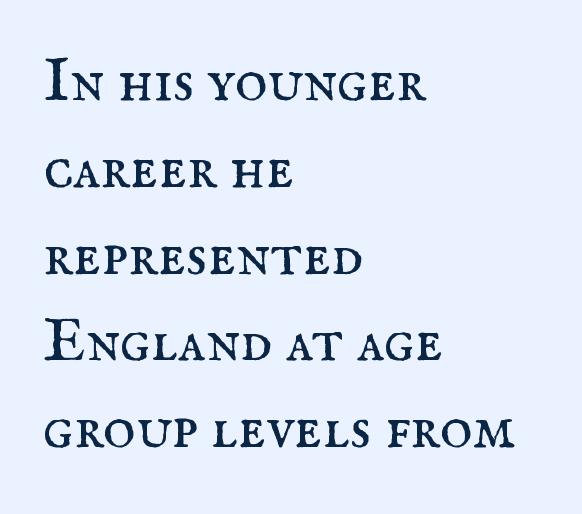
Every row of glyphs begins at an identical x-position on the left. It's the straight-up-and-down kind of type. The weight would be labelled regular, book, light, or lighter still. You could not count columns in this text — the font is proportionally spaced. The characters display serif detailing at their extremities. Evenly set lines give the paragraph a standard silhouette.
